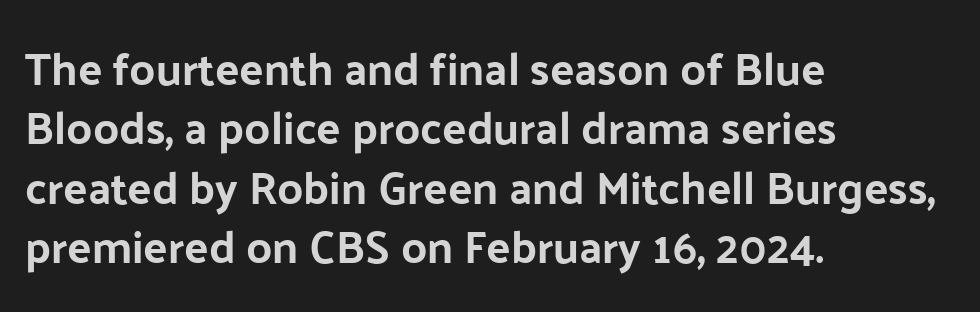
Q: Is the text italic (slanted)? A: No, it is upright.
Q: Is the typeface a serif or a sans-serif typeface? A: Sans-serif.
Q: Is the text underlined? A: No.
Q: How is the paragraph aligned? A: Left-aligned.
Q: Is the spacing between letters normal or unusually wide? A: Normal.
Q: Is the spacing between lines tight, normal or loose? A: Normal.
Q: Width (condensed, normal, or wide)? A: Normal.
Q: Stroke contrast? A: Low.
Q: x-height? A: Medium.
Q: Monospaced? A: No.
